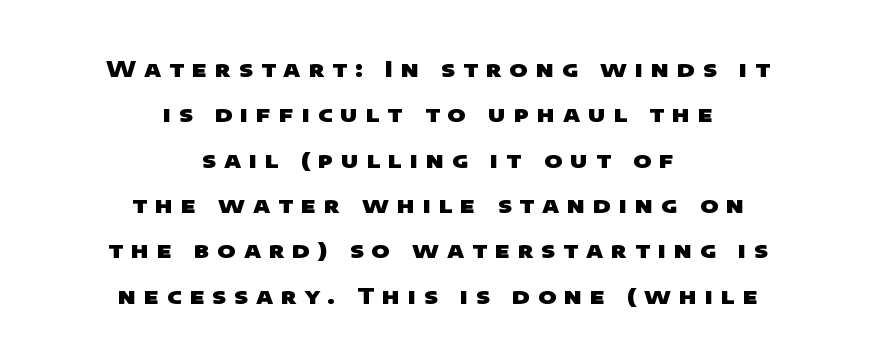
Q: Is the text bold? A: Yes.
Q: Is the text underlined? A: No.
Q: How is the paragraph aligned? A: Centered.
Q: Is the spacing between letters normal or unusually wide? A: Unusually wide.
Q: Is the spacing between lines tight, normal or loose? A: Loose.
